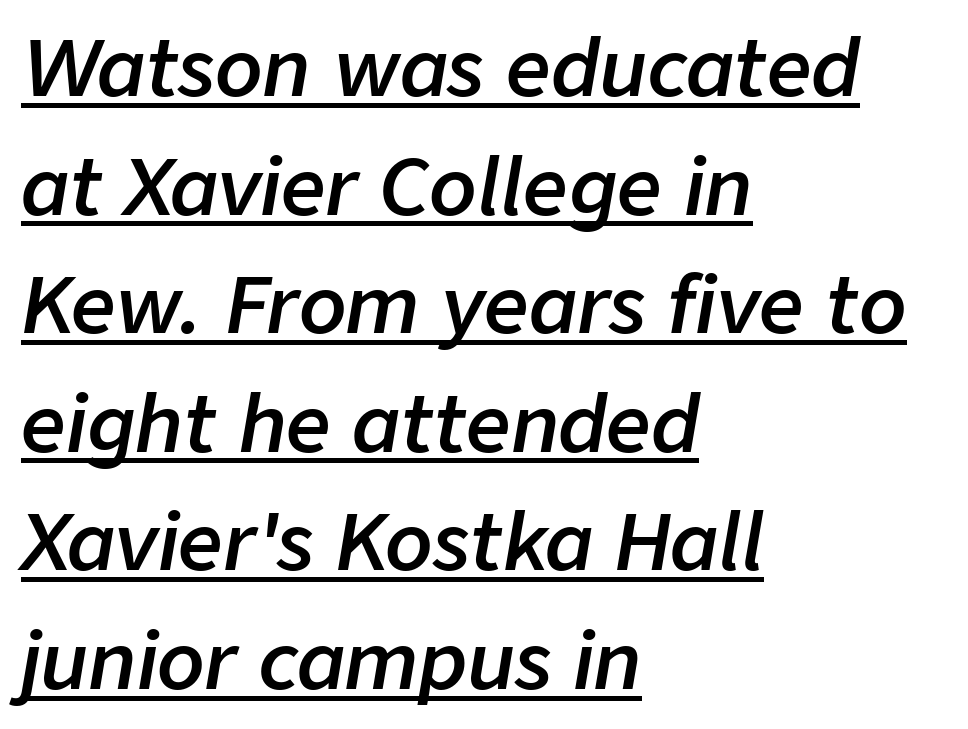
The vertical gap from one line to the next is medium. Every word sits above its own underline. The paragraph has a hard left edge and a soft right edge. Looks like regular typesetting: each glyph gets only the width it needs. The rendering uses a semibold face; strokes are thickened but not to full bold. The line texture is even and compact thanks to regular tracking.
